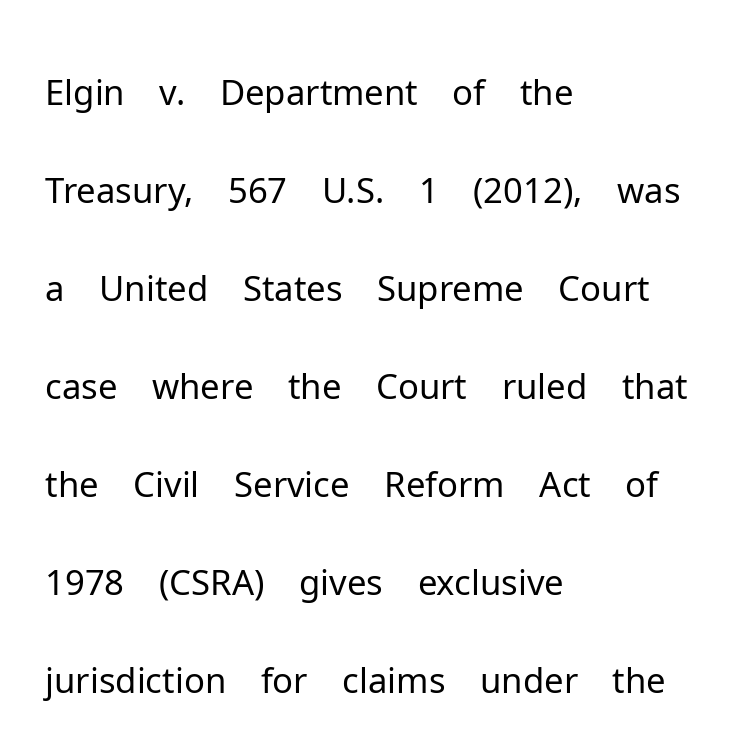
Notice how the stems are strictly vertical — no italics here. Lines of text with bare space underneath. One glance says typical: line gaps are just what's usual. The cut favours lightness, reaching ordinary text weight at its darkest.
